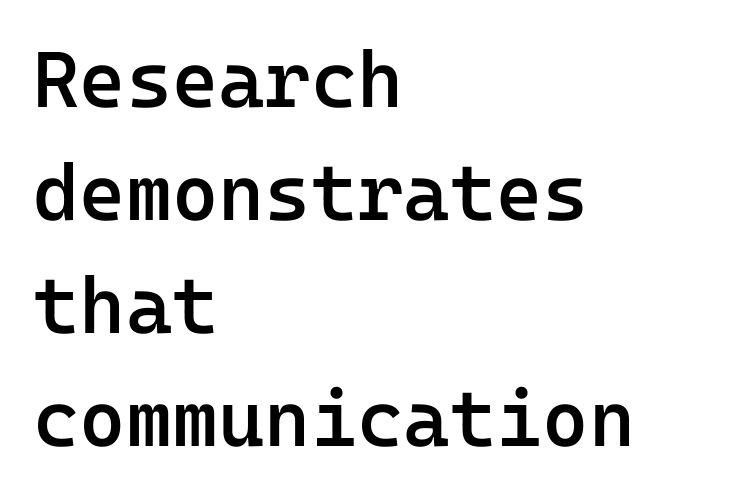
The image shows 79 px semibold sans-serif type, upright, monospaced; set left-aligned, normal line spacing (1.43x), normal letter spacing, not underlined; low stroke contrast and a medium x-height.
